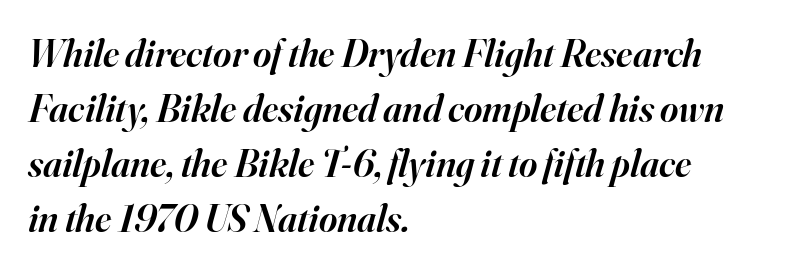
The image shows 39 px semibold serif type, italic (leaning right); set left-aligned, normal line spacing (1.41x), normal letter spacing, not underlined; high stroke contrast and a small x-height.
